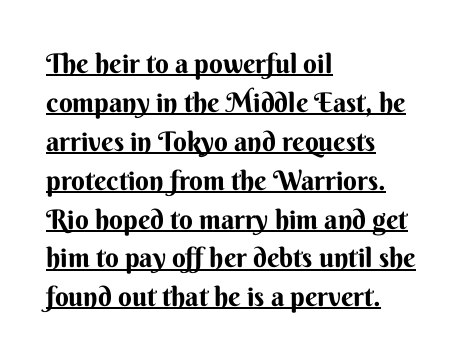
The image shows 27 px bold type, upright; set left-aligned, normal line spacing (1.44x), normal letter spacing, underlined.
